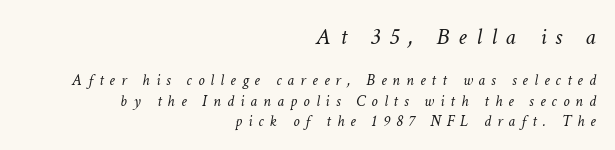
Q: Is the text bold? A: No.
Q: Is the text italic (slanted)? A: Yes, it leans right by about 11 degrees.
Q: Is the text underlined? A: No.
Q: How is the paragraph aligned? A: Right-aligned.
Q: Is the spacing between letters normal or unusually wide? A: Unusually wide.
Q: Is the spacing between lines tight, normal or loose? A: Normal.
Q: Which block of text is set in a larger size, the first (top) or the second (bottom)? A: The first (top) one.
